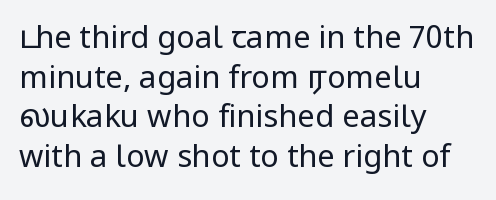
Upright lettering throughout. Compared with a typical body face, this is equally light or lighter still. This sample keeps an unexceptional amount of space between lines. The type family on display is of the sans-serif kind. Notice how the passage keeps a crisp vertical edge on the left only. These lines are rendered in a variable-pitch font.
